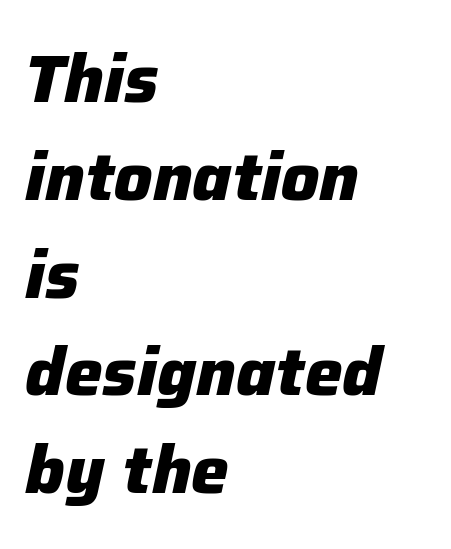
Q: Is the text bold? A: Yes.
Q: Is the text italic (slanted)? A: Yes, it leans right by about 12 degrees.
Q: Is the text underlined? A: No.
Q: How is the paragraph aligned? A: Left-aligned.
Q: Is the spacing between letters normal or unusually wide? A: Normal.
Q: Is the spacing between lines tight, normal or loose? A: Normal.
Q: Width (condensed, normal, or wide)? A: Normal.
Q: Stroke contrast? A: Low.
Q: x-height? A: Medium.
Q: Monospaced? A: No.
